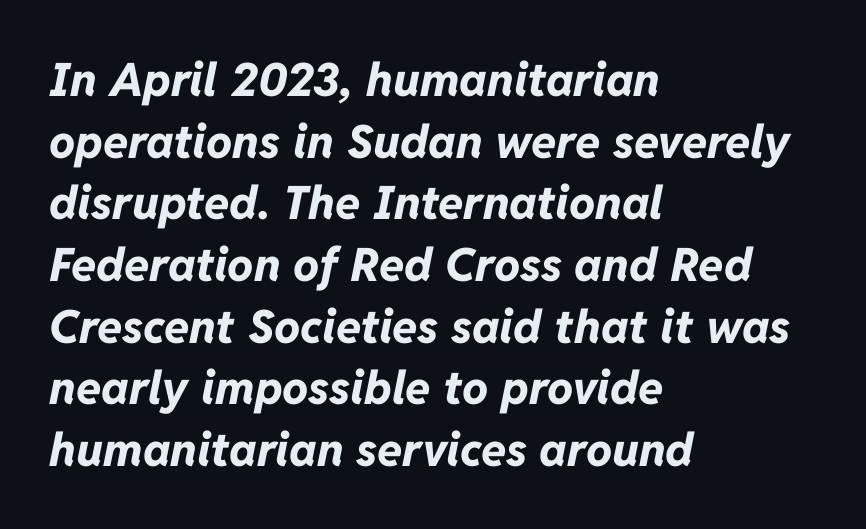
{"italic": "yes", "lean": "right", "slant_degrees": 11, "bold": "yes", "weight": "bold", "width": "normal", "stroke_contrast": "low", "x_height": "medium", "monospaced": "no", "underline": "no", "align": "left", "line_spacing": "normal", "line_spacing_ratio": 1.34, "letter_spacing": "normal", "letter_spacing_em": 0.0, "glyph_px": 46}
